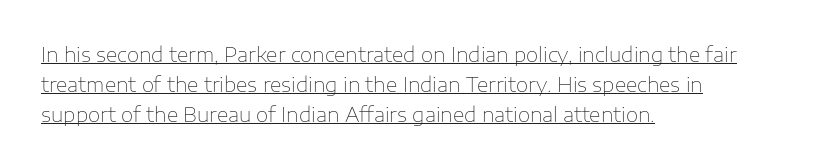
{"italic": "no", "bold": "no", "underline": "yes", "align": "left", "line_spacing": "normal", "line_spacing_ratio": 1.5, "letter_spacing": "normal", "letter_spacing_em": 0.0, "glyph_px": 20}
